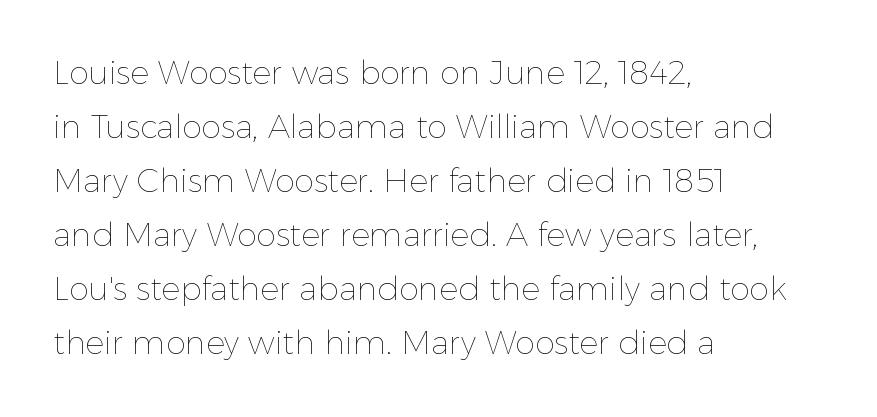
{"italic": "no", "bold": "no", "weight": "thin", "width": "normal", "x_height": "medium", "monospaced": "no", "underline": "no", "align": "left", "line_spacing": "normal", "line_spacing_ratio": 1.69, "letter_spacing": "normal", "letter_spacing_em": 0.0, "glyph_px": 32}
